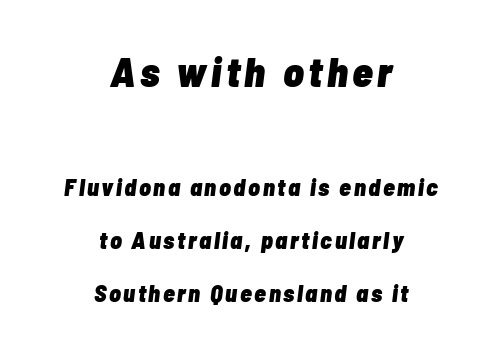
{"italic": "yes", "lean": "right", "slant_degrees": 7, "bold": "yes", "weight": "heavy", "width": "condensed", "stroke_contrast": "low", "x_height": "medium", "monospaced": "no", "underline": "no", "align": "center", "line_spacing": "loose", "line_spacing_ratio": 2.22, "larger_block": "first", "size_ratio": 1.75, "glyph_px": 42}
